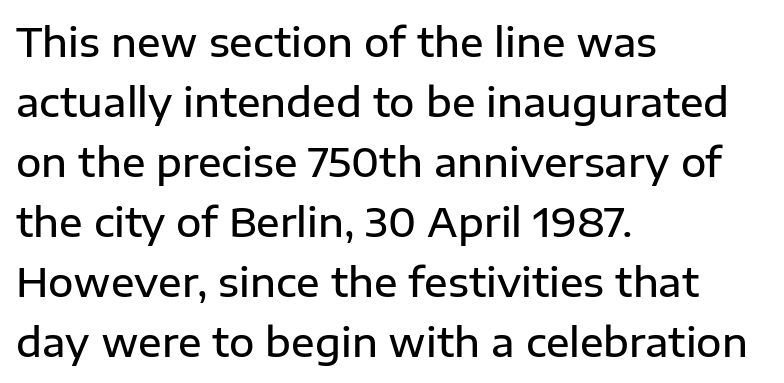
Q: Is the text bold? A: Semi-bold.
Q: Is the text italic (slanted)? A: No, it is upright.
Q: Is the typeface a serif or a sans-serif typeface? A: Sans-serif.
Q: Is the text underlined? A: No.
Q: How is the paragraph aligned? A: Left-aligned.
Q: Is the spacing between letters normal or unusually wide? A: Normal.
Q: Is the spacing between lines tight, normal or loose? A: Normal.
Q: Width (condensed, normal, or wide)? A: Normal.
Q: Stroke contrast? A: Low.
Q: x-height? A: Medium.
Q: Monospaced? A: No.
